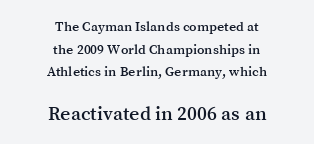
You get the small type first, then a jump to larger type. Between one letter and the next there's only the usual sliver of space. A typesetter would call this leading conventional body-copy spacing. The axis of the letterforms is exactly vertical. Decoration check: the copy has no underline.
